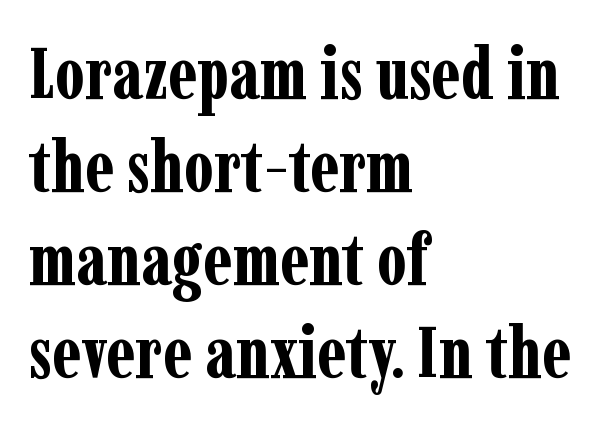
The words here are not underlined. The letters are bold, with thick, heavy strokes. In terms of letterform style, serifs are clearly present. Glyph-to-glyph distance matches everyday printed text. In terms of leading, this rendering sits right in the middle. The rag falls on the right side of this text block.
